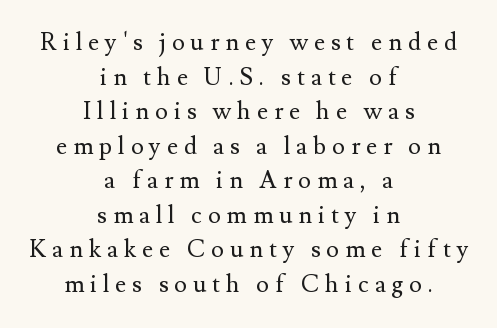
Q: Is the text bold? A: No.
Q: Is the text italic (slanted)? A: No, it is upright.
Q: Is the text underlined? A: No.
Q: How is the paragraph aligned? A: Centered.
Q: Is the spacing between letters normal or unusually wide? A: Unusually wide.
Q: Is the spacing between lines tight, normal or loose? A: Normal.
